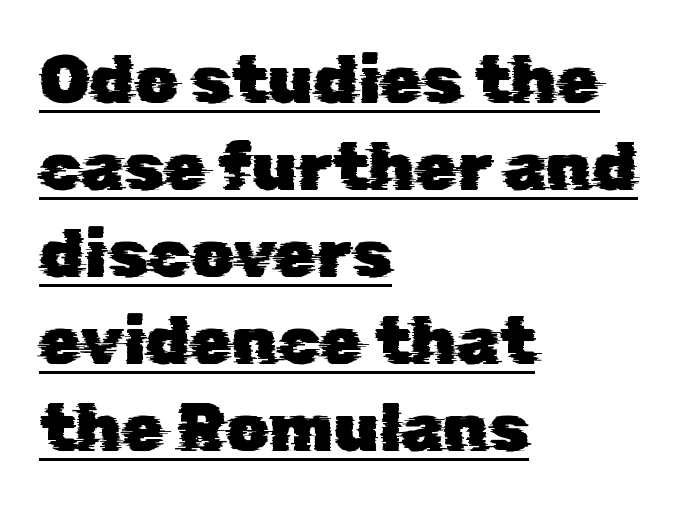
The image shows 68 px sans-serif type; set left-aligned, normal line spacing (1.28x), normal letter spacing, underlined; low stroke contrast and a medium x-height.
